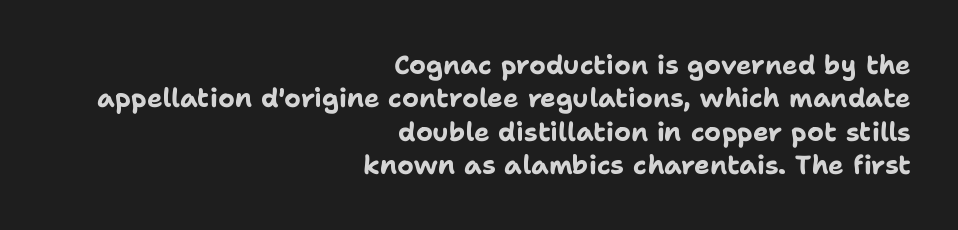
The image shows 26 px bold type, upright; set right-aligned, normal line spacing (1.28x), normal letter spacing, not underlined.
